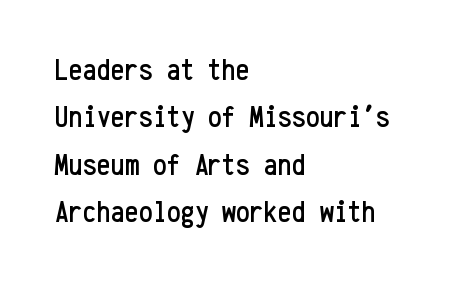
Look at the tracking — it's just the regular setting, nothing added. How would I describe the line gaps? Plain and ordinary. Descender tails drop into unmarked territory. Each letter, wide or thin by design, is forced into the same width here. Each line starts at the same left margin while the right side varies.
